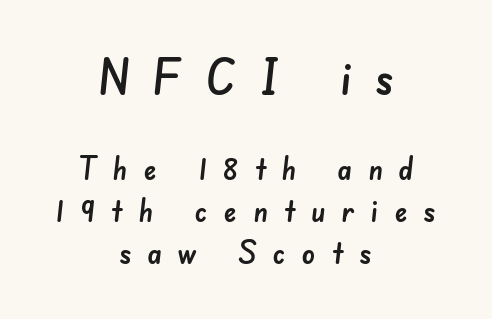
{"serif": "no", "width": "normal", "stroke_contrast": "low", "x_height": "small", "monospaced": "no", "underline": "no", "align": "center", "line_spacing": "normal", "line_spacing_ratio": 1.27, "letter_spacing": "wide", "letter_spacing_em": 0.48, "larger_block": "first", "size_ratio": 1.48, "glyph_px": 49}
